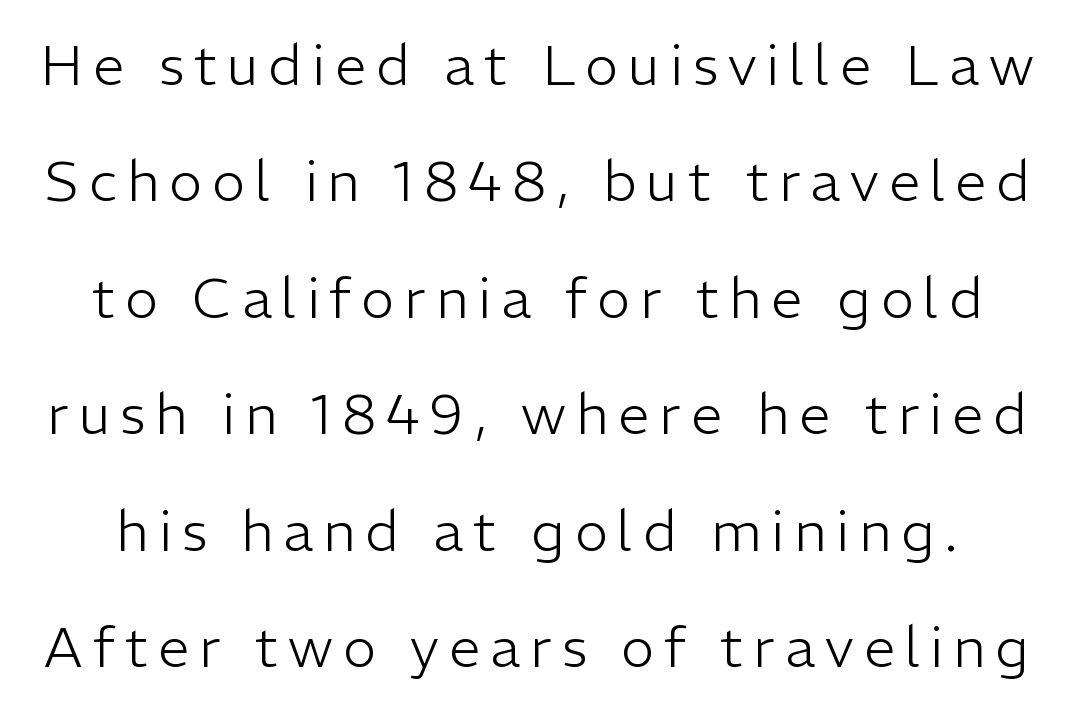
The image shows 56 px light sans-serif type, upright; set loose line spacing (2.08x), not underlined; low stroke contrast and a medium x-height.
